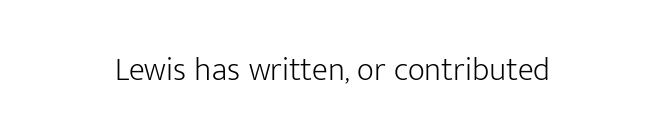
{"serif": "no", "italic": "no", "bold": "no", "weight": "light", "width": "normal", "stroke_contrast": "low", "x_height": "medium", "monospaced": "no", "underline": "no", "align": "center", "letter_spacing": "normal", "letter_spacing_em": 0.0, "glyph_px": 33}
